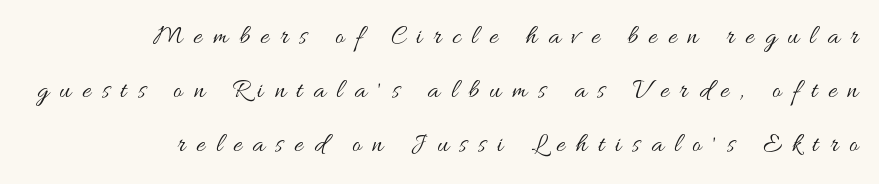
{"bold": "no", "underline": "no", "align": "right", "line_spacing": "loose", "line_spacing_ratio": 2.08, "letter_spacing": "wide", "letter_spacing_em": 0.43, "glyph_px": 26}
